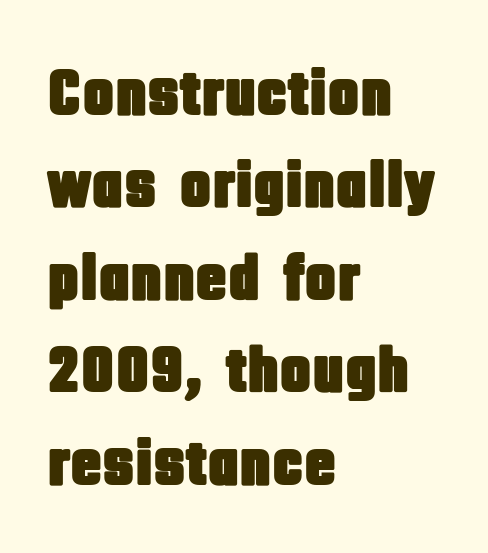
{"serif": "no", "italic": "no", "width": "condensed", "stroke_contrast": "low", "x_height": "large", "monospaced": "no", "underline": "no", "align": "left", "line_spacing": "normal", "line_spacing_ratio": 1.4, "letter_spacing": "normal", "letter_spacing_em": 0.0, "glyph_px": 66}
